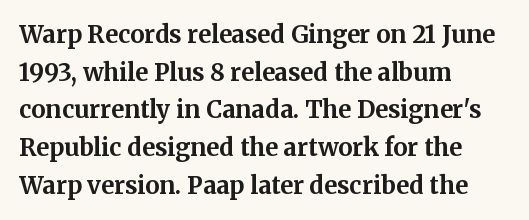
{"italic": "no", "bold": "yes", "underline": "no", "align": "left", "line_spacing": "normal", "line_spacing_ratio": 1.57, "letter_spacing": "normal", "letter_spacing_em": 0.0, "glyph_px": 24}
